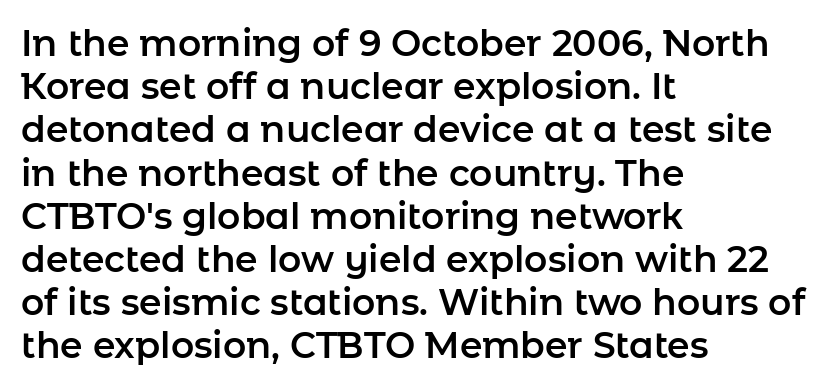
The image shows 36 px sans-serif type, upright; set left-aligned, line spacing 1.2x, normal letter spacing, not underlined; low stroke contrast and a medium x-height.
